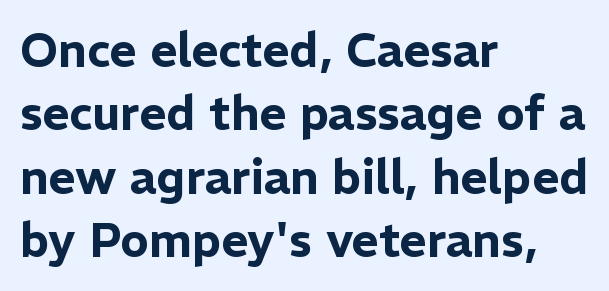
The image shows 47 px sans-serif type, upright; set left-aligned, normal line spacing (1.35x), normal letter spacing, not underlined; low stroke contrast and a medium x-height.
